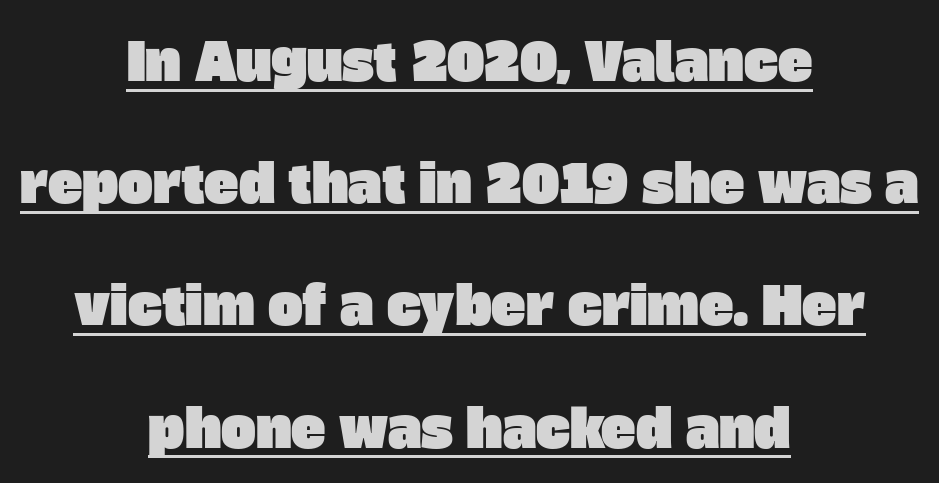
{"serif": "no", "width": "normal", "stroke_contrast": "low", "x_height": "large", "monospaced": "no", "underline": "yes", "align": "center", "line_spacing": "loose", "line_spacing_ratio": 2.35, "letter_spacing": "normal", "letter_spacing_em": 0.0, "glyph_px": 52}
